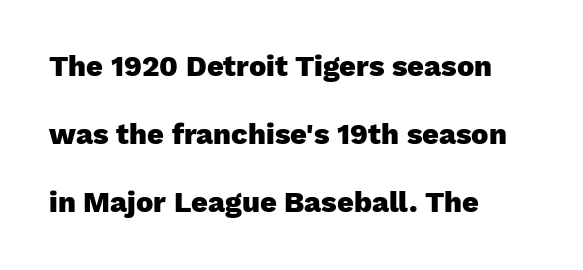
{"serif": "no", "italic": "no", "bold": "yes", "weight": "heavy", "width": "normal", "stroke_contrast": "low", "x_height": "medium", "monospaced": "no", "underline": "no", "align": "left", "line_spacing": "loose", "line_spacing_ratio": 2.35, "letter_spacing": "normal", "letter_spacing_em": 0.0, "glyph_px": 29}
